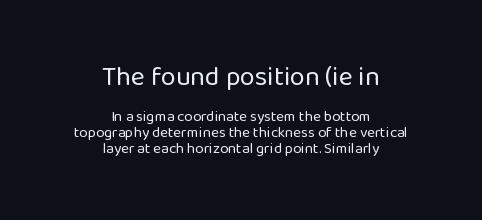
{"italic": "no", "bold": "no", "underline": "no", "align": "center", "line_spacing": "tight", "line_spacing_ratio": 1.06, "letter_spacing": "normal", "letter_spacing_em": 0.0, "larger_block": "first", "size_ratio": 1.8, "glyph_px": 27}
